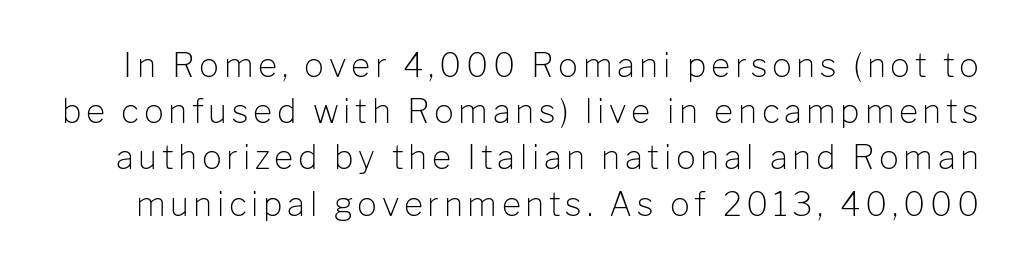
{"serif": "no", "italic": "no", "bold": "no", "weight": "light", "width": "normal", "stroke_contrast": "low", "x_height": "medium", "monospaced": "no", "underline": "no", "line_spacing": "normal", "line_spacing_ratio": 1.4, "glyph_px": 33}
